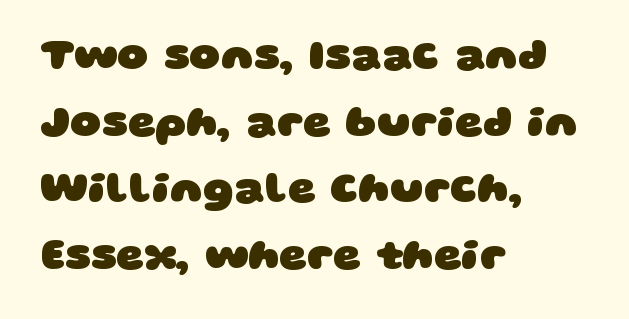
A typesetter would label this face a sans. Standard letterfit; no display-style spreading of the glyphs. Nobody drew a line under any word here. In CSS terms this would be text-align: left. What's the leading like? Ordinary, nothing unusual.
